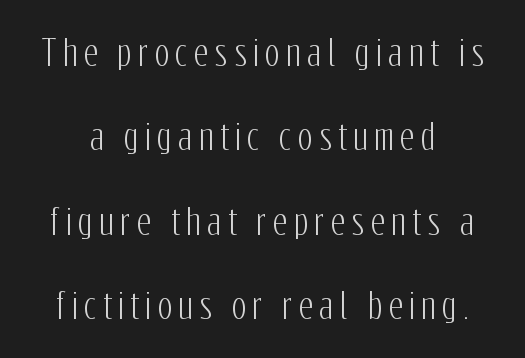
The specimen omits any rule beneath the text block's lines. Successive baselines arrive slowly, with a big drop between each. Type style note: lacks serifs. Do the letters lean? They stand straight.
